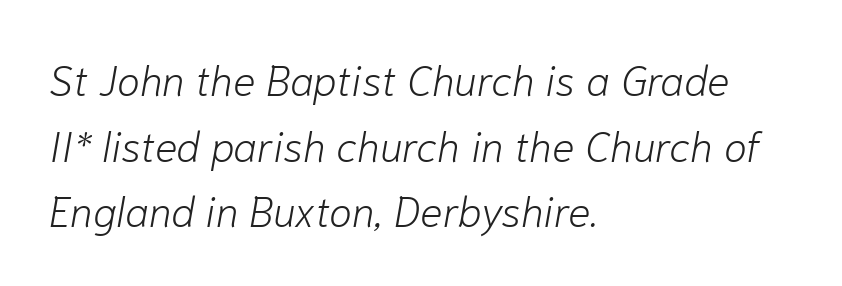
Q: Is the text bold? A: No.
Q: Is the text italic (slanted)? A: Yes, it leans right by about 10 degrees.
Q: Is the text underlined? A: No.
Q: How is the paragraph aligned? A: Left-aligned.
Q: Is the spacing between letters normal or unusually wide? A: Normal.
Q: Is the spacing between lines tight, normal or loose? A: Normal.
Q: Width (condensed, normal, or wide)? A: Normal.
Q: Stroke contrast? A: Low.
Q: x-height? A: Medium.
Q: Monospaced? A: No.
